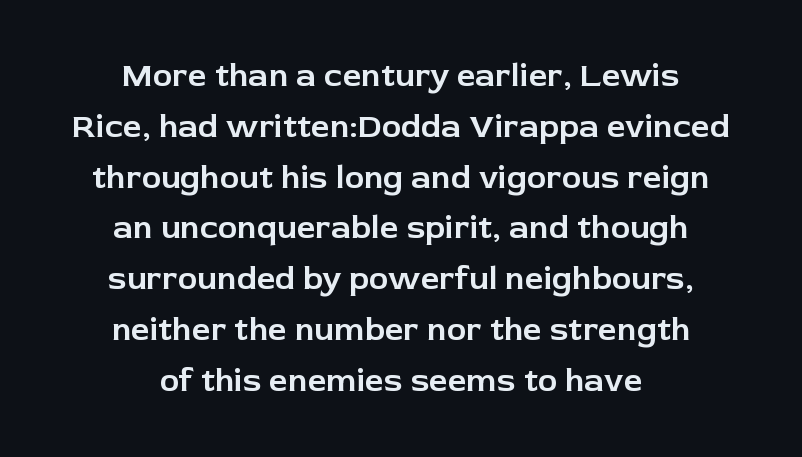
The image shows 33 px sans-serif type, upright; set centered, normal line spacing (1.54x), normal letter spacing, not underlined; low stroke contrast and a medium x-height.
